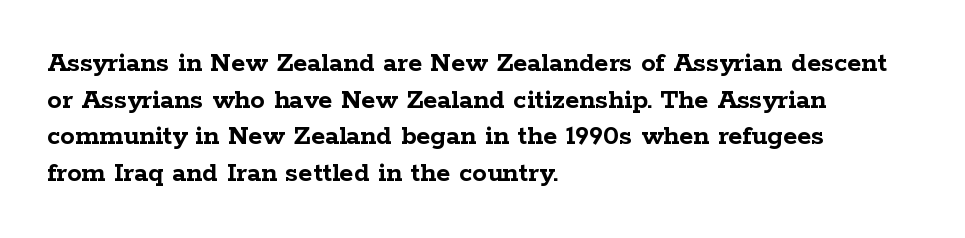
The letters advance in unequal steps, a hallmark of proportional type. The face used here is rendered with its standard letterfit. Horizontal bands of white between lines are of average thickness. What weight is shown? A full bold with thick strokes.
